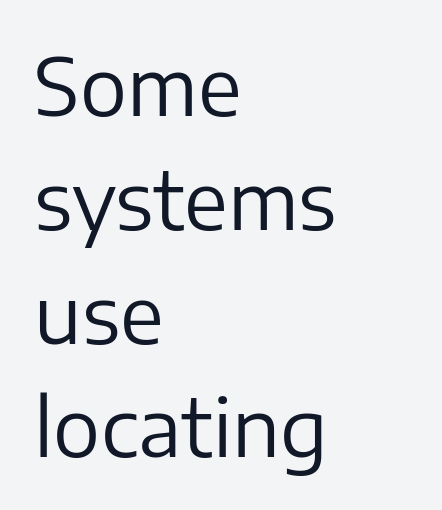
Here the glyphs are tracked normally, forming tight word shapes. Letters rest on an invisible, unmarked baseline. How would I describe the line gaps? Plain and ordinary. Designer's note — italics off, roman on. The setting favours the left margin, as ordinary paragraphs usually do. The text was rendered using a sans face with plain stroke endings.
